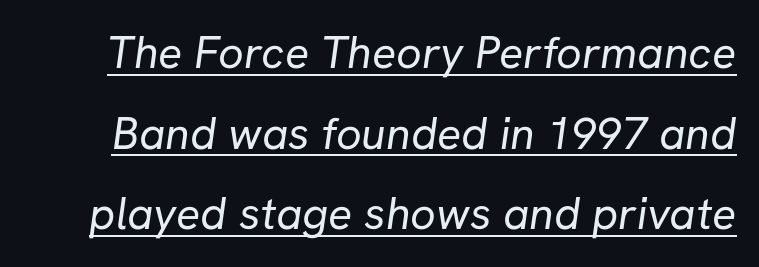
{"serif": "no", "bold": "no", "weight": "regular", "width": "normal", "stroke_contrast": "low", "x_height": "medium", "monospaced": "no", "underline": "yes", "line_spacing_ratio": 1.79, "letter_spacing": "normal", "letter_spacing_em": 0.0, "glyph_px": 45}
